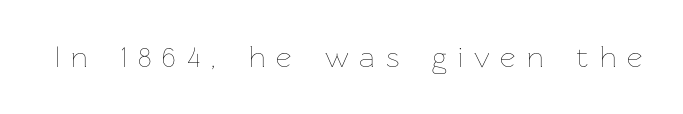
{"italic": "no", "bold": "no", "weight": "thin", "width": "normal", "stroke_contrast": "low", "x_height": "medium", "monospaced": "no", "underline": "no", "letter_spacing": "wide", "letter_spacing_em": 0.37, "glyph_px": 30}
